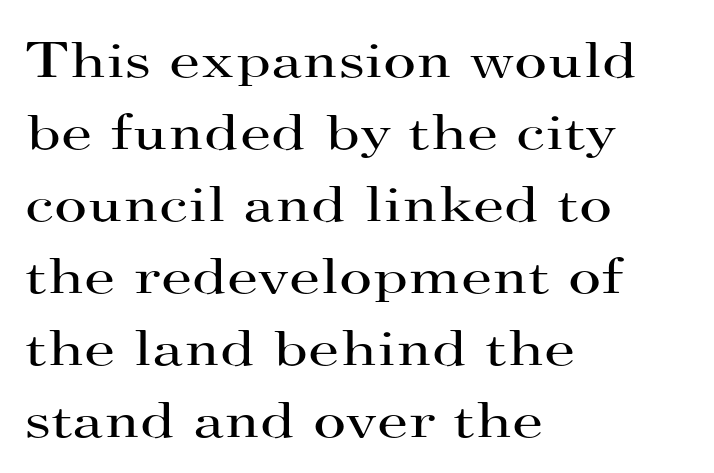
Leading: standard. Plain, unruled lines of type. Proportional: the letters do not fall into vertical columns. Each line starts at the same left margin while the right side varies.
